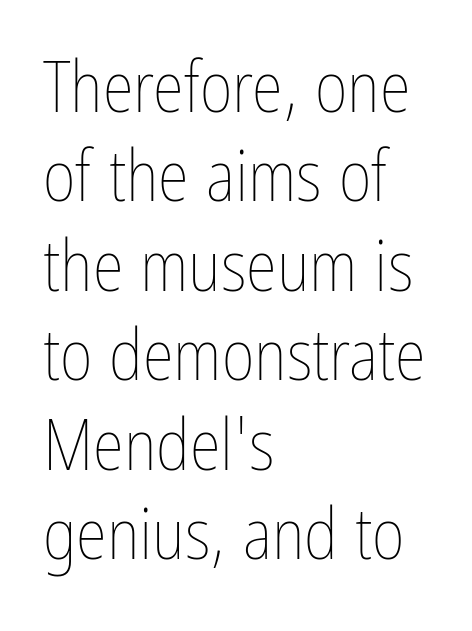
The line texture is even and compact thanks to regular tracking. The lines in this sample share a left origin and differ only in where they stop. Heft: none added — not bold. Leading: standard.
